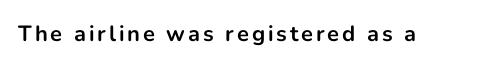
Q: Is the text bold? A: Yes.
Q: Is the text italic (slanted)? A: No, it is upright.
Q: Is the text underlined? A: No.
